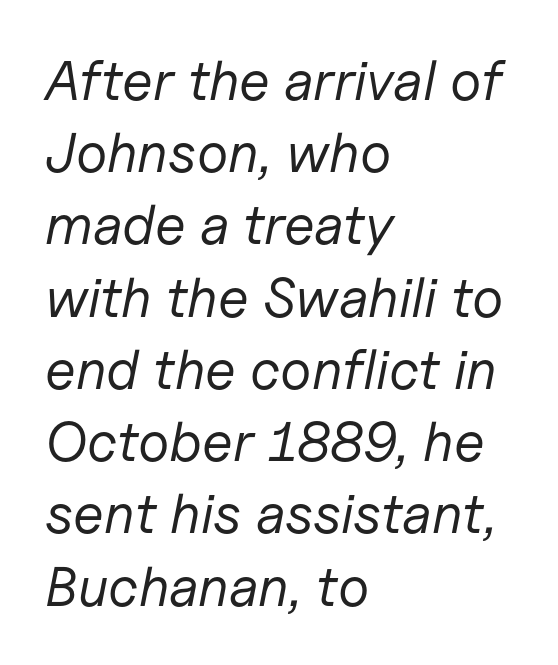
{"italic": "yes", "lean": "right", "slant_degrees": 11, "bold": "no", "weight": "regular", "width": "normal", "stroke_contrast": "low", "x_height": "medium", "monospaced": "no", "underline": "no", "align": "left", "line_spacing": "normal", "line_spacing_ratio": 1.29, "letter_spacing": "normal", "letter_spacing_em": 0.0, "glyph_px": 56}
